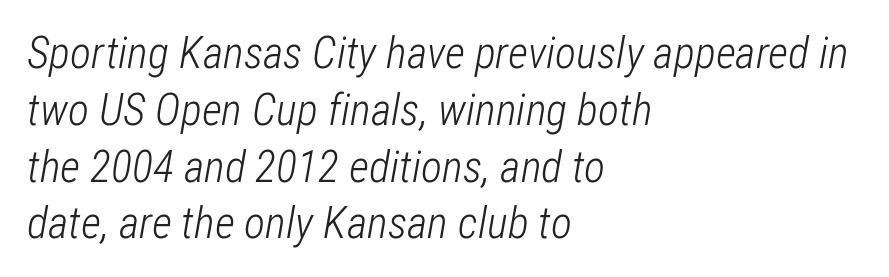
If you drew a ruler down the left edge, every line would touch it. Observe the ordinary spacing: letters are neighbours, not strangers. The font's italic variant was chosen for this text. Is the type heavy? It reads as light-to-regular instead.
